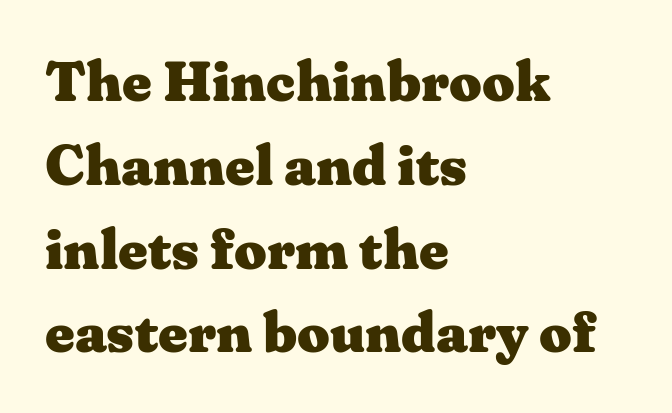
Q: Is the text bold? A: Yes.
Q: Is the text italic (slanted)? A: No, it is upright.
Q: Is the typeface a serif or a sans-serif typeface? A: Serif.
Q: Is the text underlined? A: No.
Q: How is the paragraph aligned? A: Left-aligned.
Q: Is the spacing between letters normal or unusually wide? A: Normal.
Q: Is the spacing between lines tight, normal or loose? A: Normal.
Q: Width (condensed, normal, or wide)? A: Wide.
Q: Stroke contrast? A: Medium.
Q: x-height? A: Medium.
Q: Monospaced? A: No.
